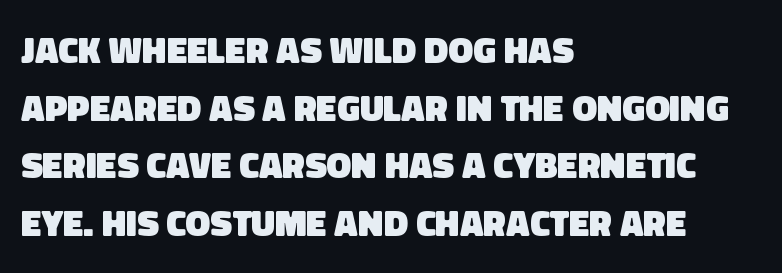
The image shows 37 px heavy sans-serif type; set left-aligned, normal line spacing (1.56x), normal letter spacing, not underlined; low stroke contrast and a large x-height.
